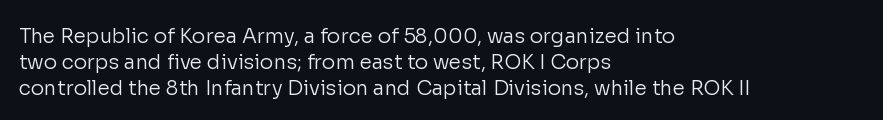
{"italic": "no", "bold": "no", "underline": "no", "align": "left", "line_spacing": "normal", "line_spacing_ratio": 1.3, "letter_spacing": "normal", "letter_spacing_em": 0.0, "glyph_px": 20}
